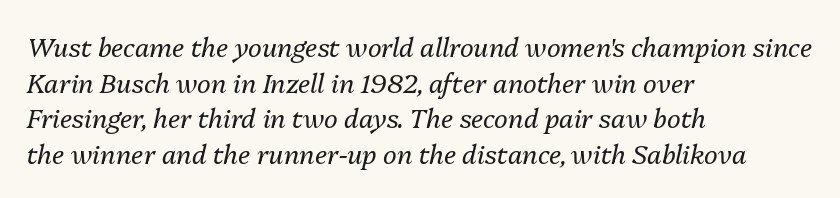
The image shows 26 px text type, italic (leaning right); set left-aligned, normal line spacing (1.37x), normal letter spacing, not underlined.
